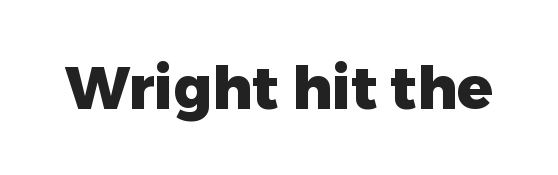
{"serif": "no", "italic": "no", "bold": "yes", "weight": "heavy", "width": "normal", "stroke_contrast": "low", "x_height": "medium", "monospaced": "no", "underline": "no", "letter_spacing": "normal", "letter_spacing_em": 0.0, "glyph_px": 59}
